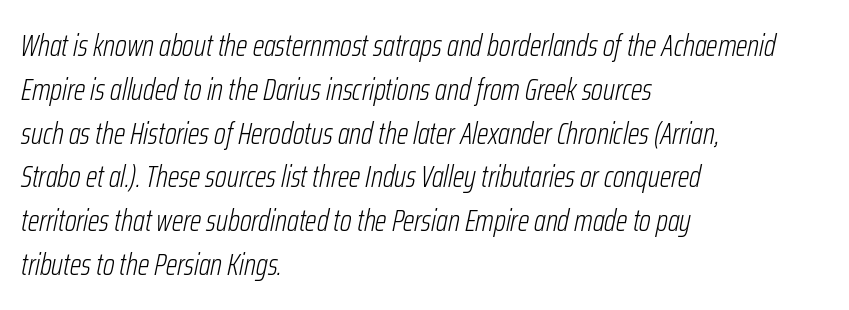
The image shows 30 px light, condensed type, italic (leaning right); set left-aligned, normal line spacing (1.46x), normal letter spacing, not underlined; low stroke contrast and a medium x-height.
